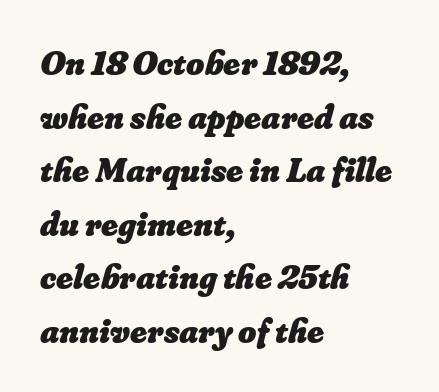
Casual observation: everything's shoved over to the left. The rendering uses natural spacing where letterforms have individual widths. Regarding leading, the lines here are spaced in the standard way. Glance below the letters and you will spot only blank space. Letter spacing: default.
